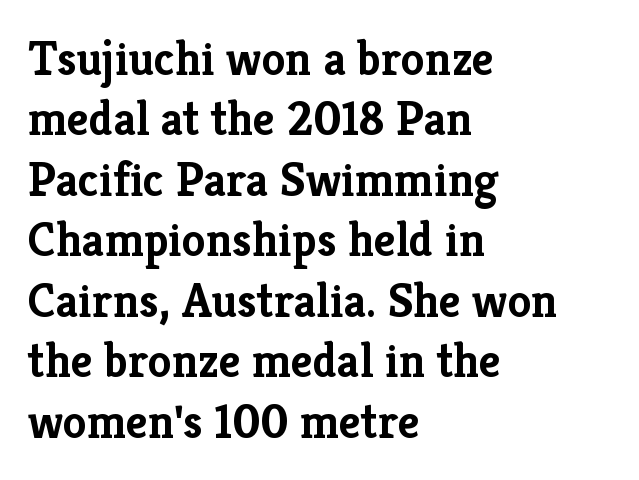
{"serif": "yes", "italic": "no", "bold": "yes", "weight": "semibold", "width": "normal", "stroke_contrast": "low", "x_height": "medium", "monospaced": "no", "underline": "no", "align": "left", "line_spacing": "normal", "line_spacing_ratio": 1.26, "letter_spacing": "normal", "letter_spacing_em": 0.0, "glyph_px": 48}
